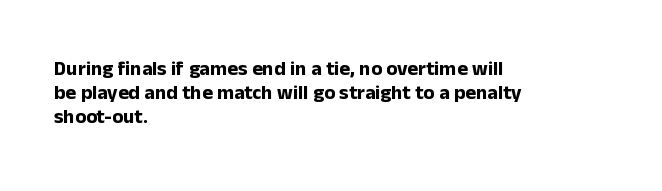
Q: Is the text bold? A: Yes.
Q: Is the text italic (slanted)? A: No, it is upright.
Q: Is the text underlined? A: No.
Q: How is the paragraph aligned? A: Left-aligned.
Q: Is the spacing between letters normal or unusually wide? A: Normal.
